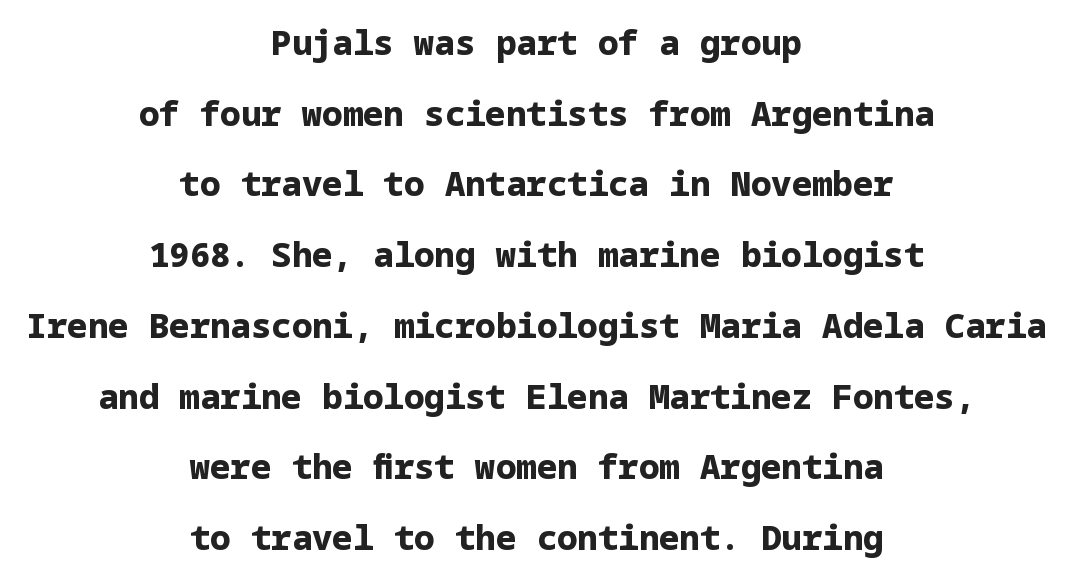
Q: Is the text bold? A: Yes.
Q: Is the text italic (slanted)? A: No, it is upright.
Q: Is the typeface a serif or a sans-serif typeface? A: Sans-serif.
Q: Is the text underlined? A: No.
Q: How is the paragraph aligned? A: Centered.
Q: Is the spacing between letters normal or unusually wide? A: Normal.
Q: Is the spacing between lines tight, normal or loose? A: Loose.
Q: Width (condensed, normal, or wide)? A: Normal.
Q: Stroke contrast? A: Low.
Q: x-height? A: Medium.
